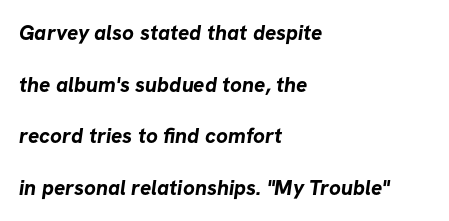
The line texture is even and compact thanks to regular tracking. The compositor pushed each line to the left boundary. How would I describe the line gaps? Wide and relaxed. The space beneath each line is pristine and unruled.
